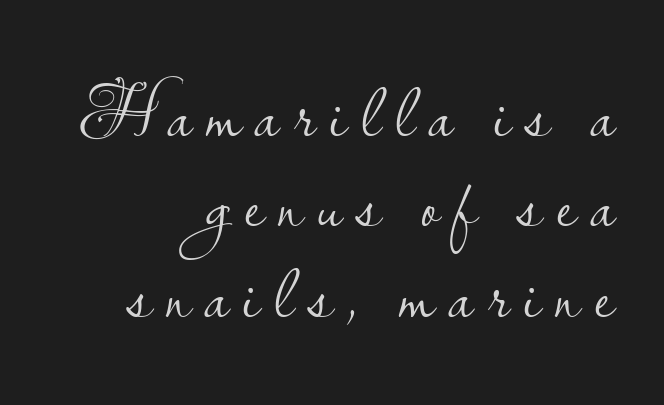
{"serif": "no", "bold": "no", "weight": "light", "width": "normal", "stroke_contrast": "low", "x_height": "small", "monospaced": "no", "underline": "no", "align": "right", "line_spacing_ratio": 1.19, "glyph_px": 76}
